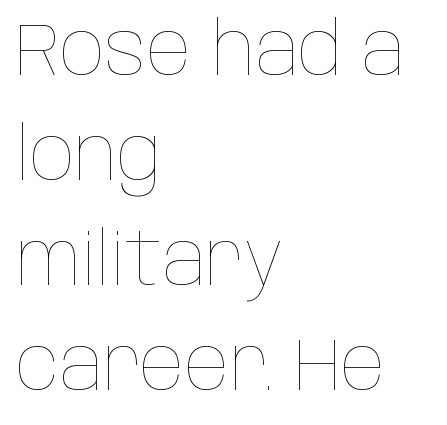
The letters stand straight up with perfectly vertical stems. The gaps between neighbouring characters are ordinary and unremarkable. A normal amount of white space separates one row of letters from the next. The rendering uses natural spacing where letterforms have individual widths.
